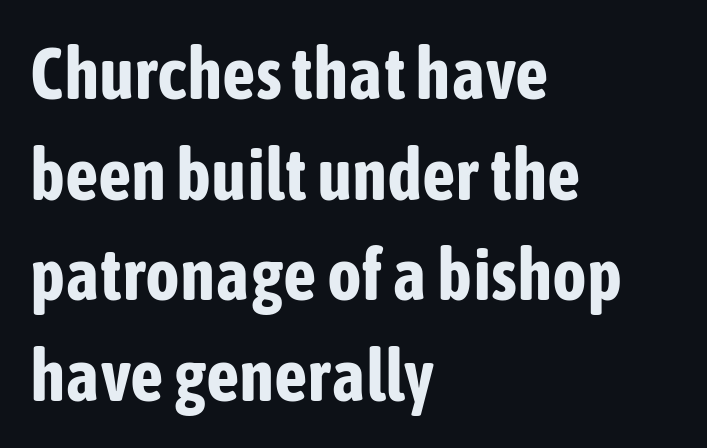
{"serif": "no", "italic": "no", "bold": "yes", "weight": "bold", "width": "condensed", "stroke_contrast": "low", "x_height": "medium", "monospaced": "no", "underline": "no", "align": "left", "line_spacing": "normal", "line_spacing_ratio": 1.38, "letter_spacing": "normal", "letter_spacing_em": 0.0, "glyph_px": 73}
